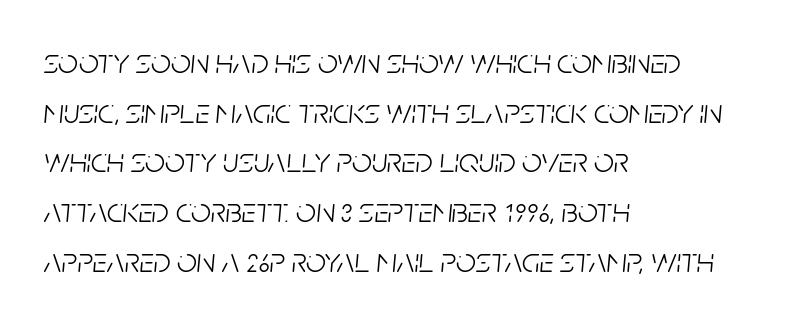
Is the type heavy? It reads as light-to-regular instead. Clear beneath every line of the passage. Short and long lines alike share a common starting point at left. Spacing verdict: proportional, widths tailored to each character. Every character sits at an angle, as italics do. Glyph-to-glyph distance matches everyday printed text.
